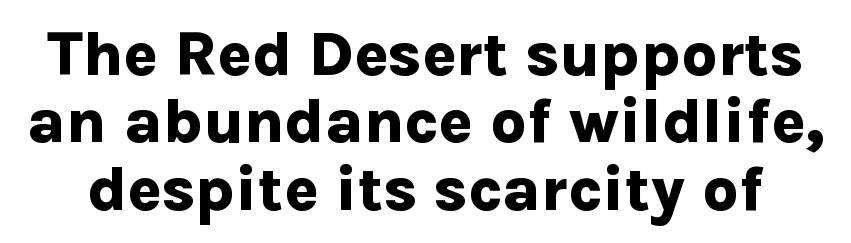
Q: Is the text bold? A: Yes.
Q: Is the text italic (slanted)? A: No, it is upright.
Q: Is the typeface a serif or a sans-serif typeface? A: Sans-serif.
Q: Is the text underlined? A: No.
Q: Is the spacing between letters normal or unusually wide? A: Normal.
Q: Is the spacing between lines tight, normal or loose? A: Tight.
Q: Width (condensed, normal, or wide)? A: Normal.
Q: Stroke contrast? A: Low.
Q: x-height? A: Medium.
Q: Monospaced? A: No.
